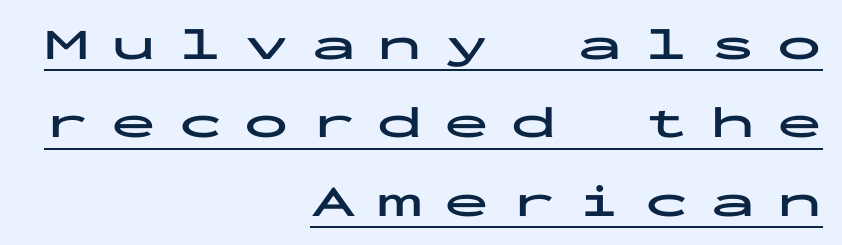
{"serif": "no", "italic": "no", "bold": "yes", "weight": "bold", "width": "wide", "stroke_contrast": "low", "x_height": "medium", "monospaced": "yes", "underline": "yes", "align": "right", "line_spacing_ratio": 1.74, "letter_spacing": "wide", "letter_spacing_em": 0.48, "glyph_px": 45}
